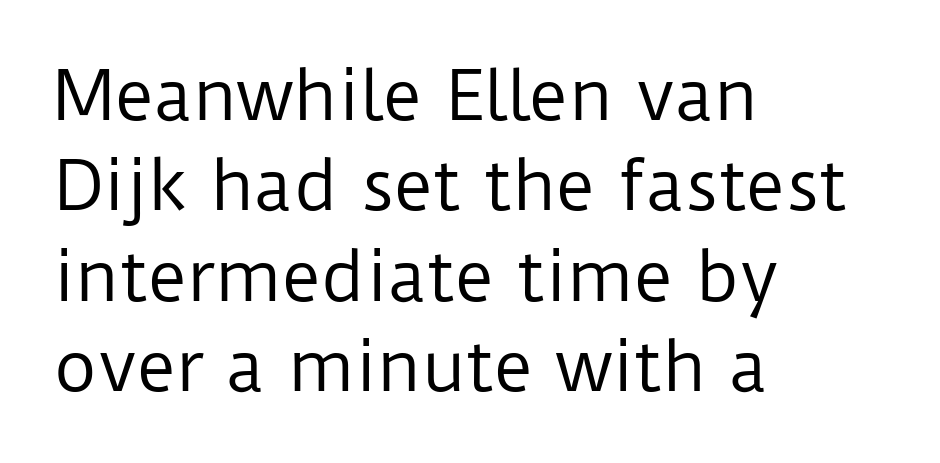
The image shows 67 px regular-weight sans-serif type, upright; set left-aligned, normal line spacing (1.35x), normal letter spacing, not underlined; low stroke contrast and a medium x-height.
